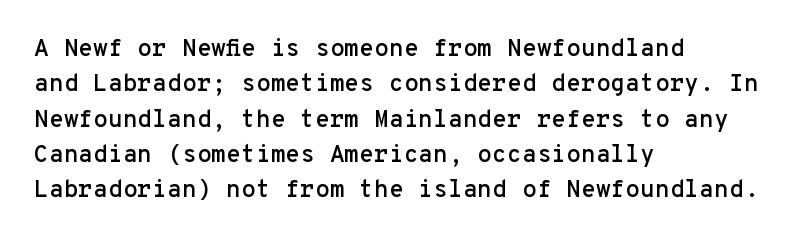
Q: Is the text italic (slanted)? A: No, it is upright.
Q: Is the text underlined? A: No.
Q: How is the paragraph aligned? A: Left-aligned.
Q: Is the spacing between letters normal or unusually wide? A: Normal.
Q: Is the spacing between lines tight, normal or loose? A: Normal.
